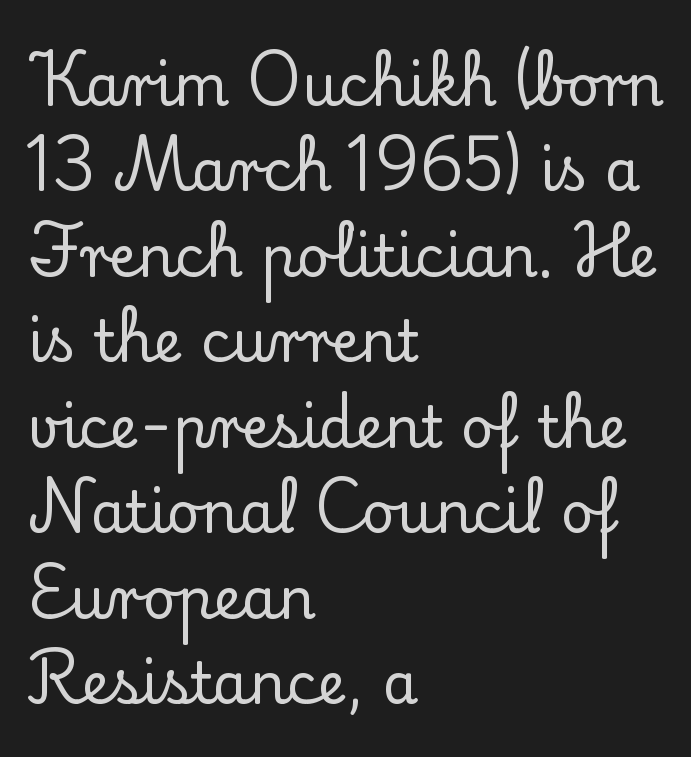
In terms of letterspacing, this is plain default setting. Plain, unruled lines of type. The face used here is proportionally spaced, like ordinary book or web type. What kind of face is this? One with serifs. The font's upright variant was chosen for this text. The lines are quadded left.
